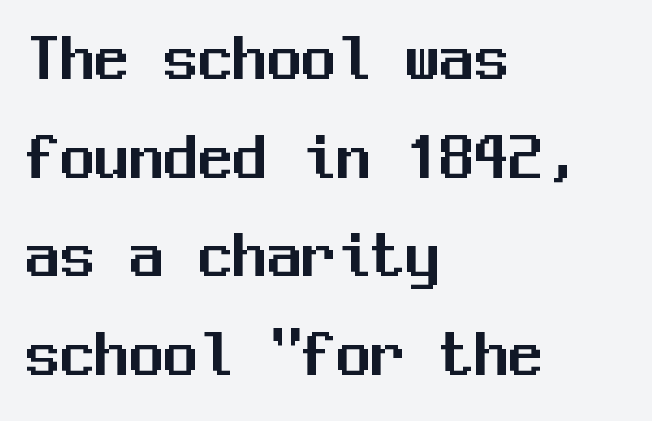
{"serif": "no", "italic": "no", "width": "normal", "stroke_contrast": "medium", "x_height": "medium", "monospaced": "yes", "underline": "no", "align": "left", "line_spacing": "normal", "line_spacing_ratio": 1.43, "letter_spacing": "normal", "letter_spacing_em": 0.0, "glyph_px": 69}
